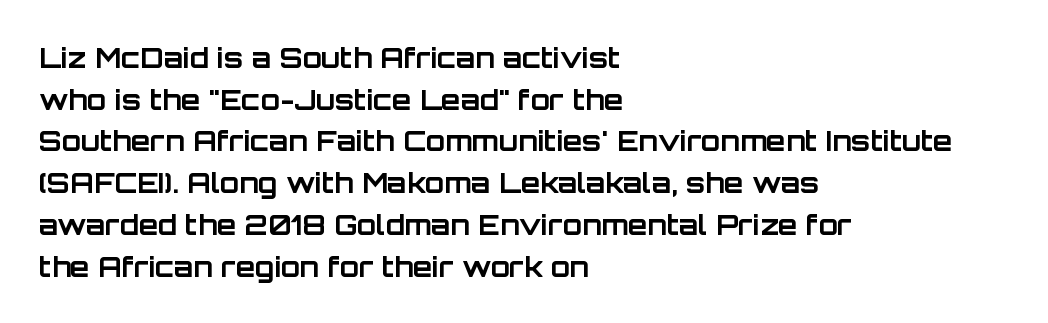
{"serif": "no", "italic": "no", "bold": "yes", "weight": "bold", "width": "normal", "stroke_contrast": "low", "x_height": "large", "monospaced": "no", "underline": "no", "align": "left", "line_spacing": "normal", "line_spacing_ratio": 1.49, "letter_spacing": "normal", "letter_spacing_em": 0.0, "glyph_px": 28}
